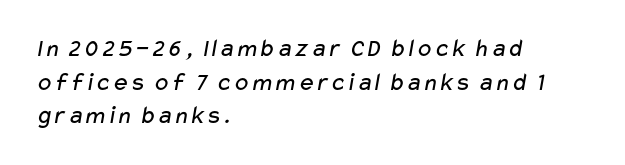
{"bold": "no", "underline": "no", "align": "left", "line_spacing": "normal", "line_spacing_ratio": 1.29, "letter_spacing": "normal", "letter_spacing_em": 0.0, "glyph_px": 26}
